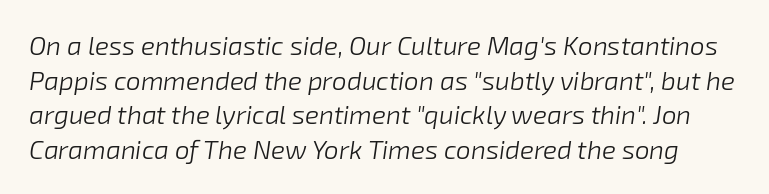
The image shows 26 px text type, italic (leaning right); set normal line spacing (1.33x), normal letter spacing, not underlined.
